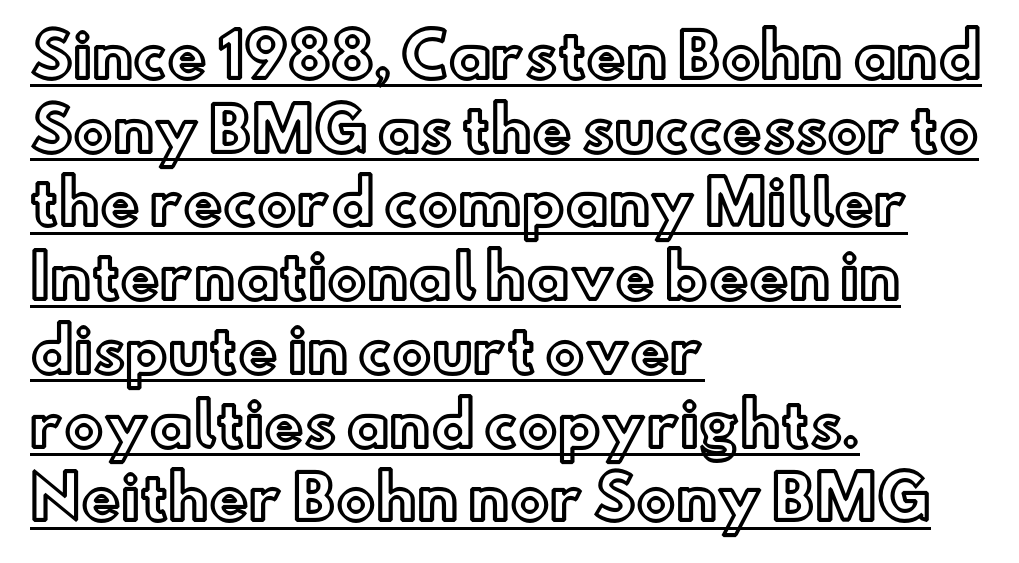
Each new line begins a customary step beneath the previous one. The letters stand straight up with perfectly vertical stems. This rendering uses left alignment, leaving the right contour irregular. Think of a printed novel: that variable character pitch is what you see here. Has an underline been added? It has.
